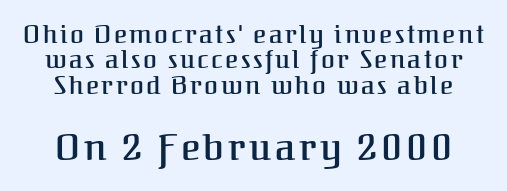
Bare-footed words on every line. Line starts and ends both wander, symmetrically. You could not count columns in this text — the font is proportionally spaced. Does the lettering tilt? It doesn't — this is upright. Font category for this specimen: serif. Visually, the bottom section dominates because its glyphs are scaled up.
